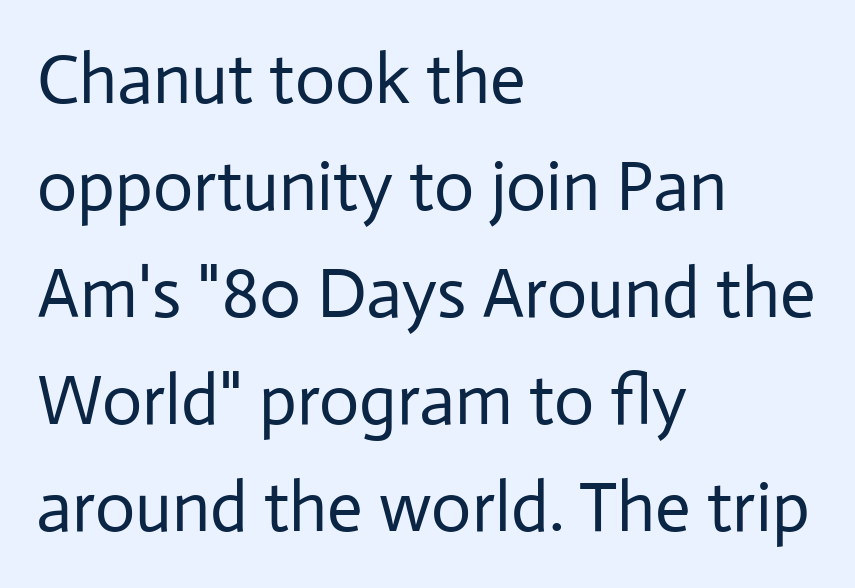
Q: Is the text bold? A: No.
Q: Is the text italic (slanted)? A: No, it is upright.
Q: Is the typeface a serif or a sans-serif typeface? A: Sans-serif.
Q: Is the text underlined? A: No.
Q: How is the paragraph aligned? A: Left-aligned.
Q: Is the spacing between letters normal or unusually wide? A: Normal.
Q: Is the spacing between lines tight, normal or loose? A: Normal.
Q: Width (condensed, normal, or wide)? A: Normal.
Q: Stroke contrast? A: Low.
Q: x-height? A: Medium.
Q: Monospaced? A: No.
